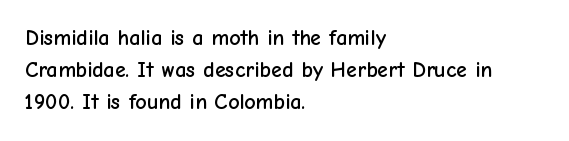
These lines were composed using upright roman letters. If you drew a ruler down the left edge, every line would touch it. In terms of leading, this rendering sits right in the middle. These lines keep a tight, regular rhythm from letter to letter. The glyphs are unaccompanied by any horizontal stroke below them.
